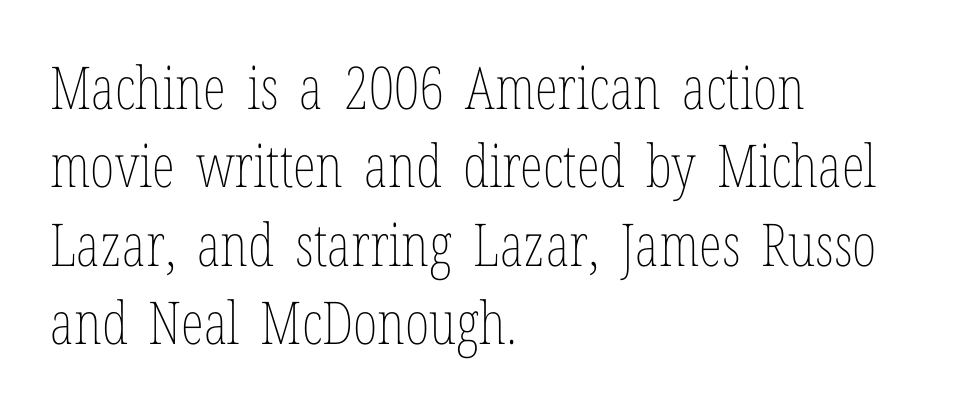
Beneath every word, the page is bare. Spacing verdict: proportional, widths tailored to each character. Does extra space separate the letters? No, they use regular spacing. Posture: vertical. The ragged edge is on the right, which tells us the setting is flush left. If you measured baseline to baseline, you'd find a middling distance.
